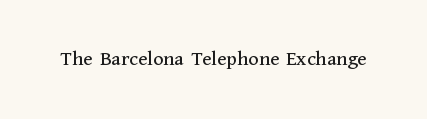
Every character sits straight up, as roman type does. The string is rendered with underlining switched off. Students, note that the glyphs here touch the page at normal intervals.
